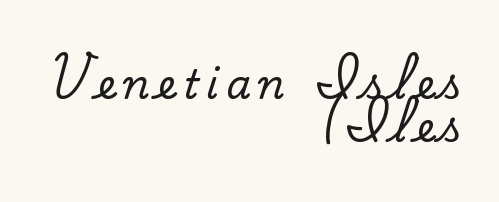
{"serif": "yes", "width": "normal", "stroke_contrast": "low", "x_height": "small", "monospaced": "no", "underline": "no", "align": "right", "line_spacing": "tight", "line_spacing_ratio": 1.08, "glyph_px": 40}
